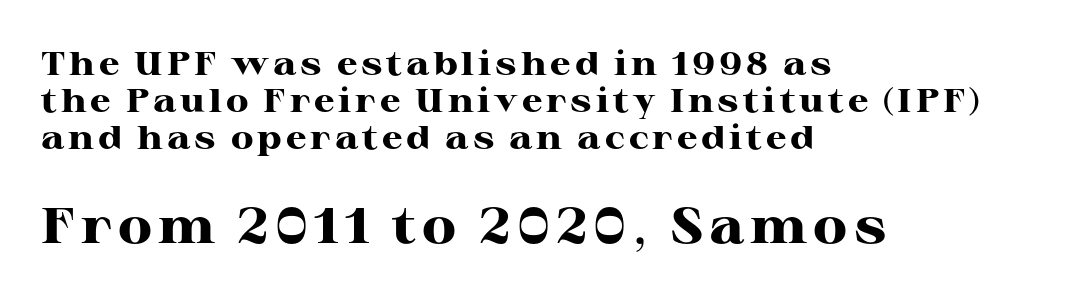
Typographically, this falls in the serif category. Think of a printed novel: that variable character pitch is what you see here. Does the bottom block carry the larger type? Yes, it does. The passage shown is emphatically bold. Just letters on the line, the space beneath them empty. Summary of vertical rhythm: compact, with narrow interline spacing.
